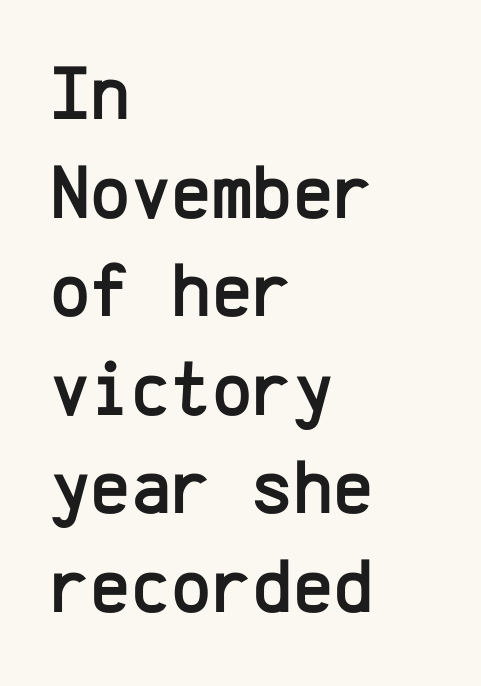
{"serif": "no", "italic": "no", "width": "normal", "stroke_contrast": "low", "x_height": "medium", "monospaced": "yes", "underline": "no", "align": "left", "line_spacing": "normal", "line_spacing_ratio": 1.28, "letter_spacing": "normal", "letter_spacing_em": 0.0, "glyph_px": 77}
